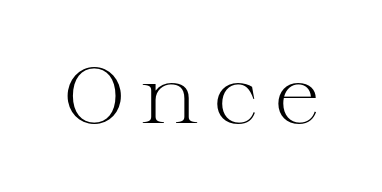
Summary of weight: not heavy and not bold. Ordinary non-slanted type is in use. I'd call this a serif setting — the letters wear small feet. Note the varied advance widths — an 'i' is clearly narrower than an 'm'.
